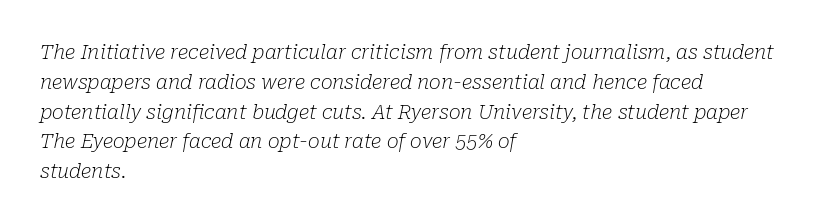
The image shows 20 px text type, italic (leaning right); set left-aligned, normal line spacing (1.49x), normal letter spacing, not underlined.
